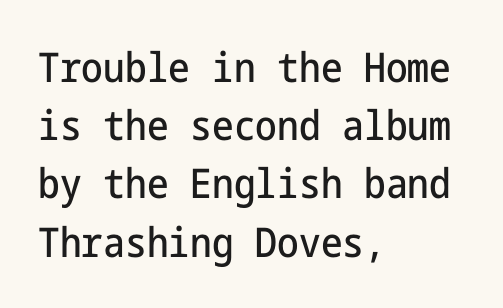
Glance below the letters and you will spot only blank space. Is there any slant? The stems are plumb. Look at the bottom of the vertical strokes: they stop flat, with no serifs. The ragged edge is on the right, which tells us the setting is flush left.
